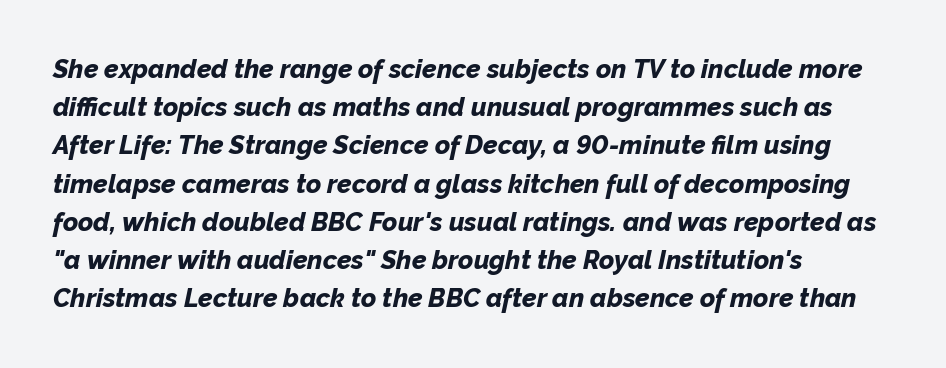
The image shows 26 px bold type, italic (leaning right); set left-aligned, normal line spacing (1.47x), normal letter spacing, not underlined.
